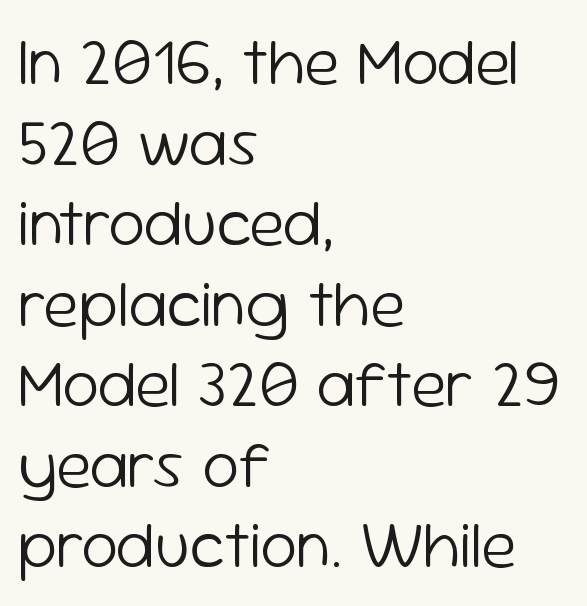
The image shows 66 px light sans-serif type, upright; set left-aligned, line spacing 1.22x, normal letter spacing, not underlined; low stroke contrast and a medium x-height.
